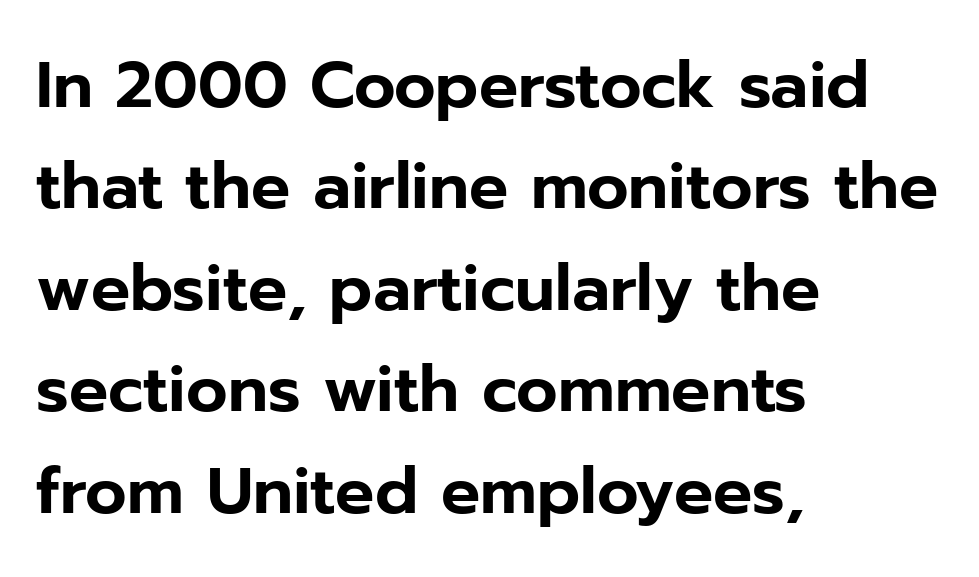
{"serif": "no", "italic": "no", "width": "normal", "stroke_contrast": "low", "x_height": "medium", "monospaced": "no", "underline": "no", "align": "left", "line_spacing": "normal", "line_spacing_ratio": 1.56, "letter_spacing": "normal", "letter_spacing_em": 0.0, "glyph_px": 65}
